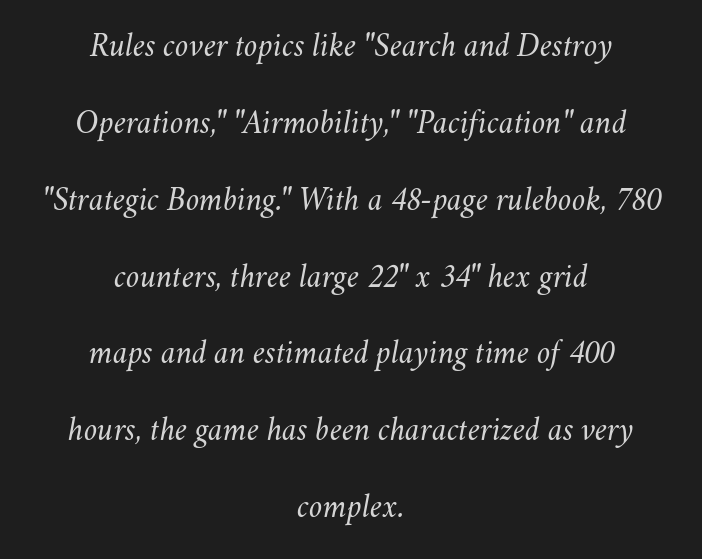
{"italic": "yes", "lean": "right", "slant_degrees": 11, "bold": "no", "weight": "light", "width": "normal", "stroke_contrast": "medium", "x_height": "small", "monospaced": "no", "underline": "no", "align": "center", "line_spacing": "loose", "line_spacing_ratio": 2.26, "letter_spacing": "normal", "letter_spacing_em": 0.0, "glyph_px": 34}
